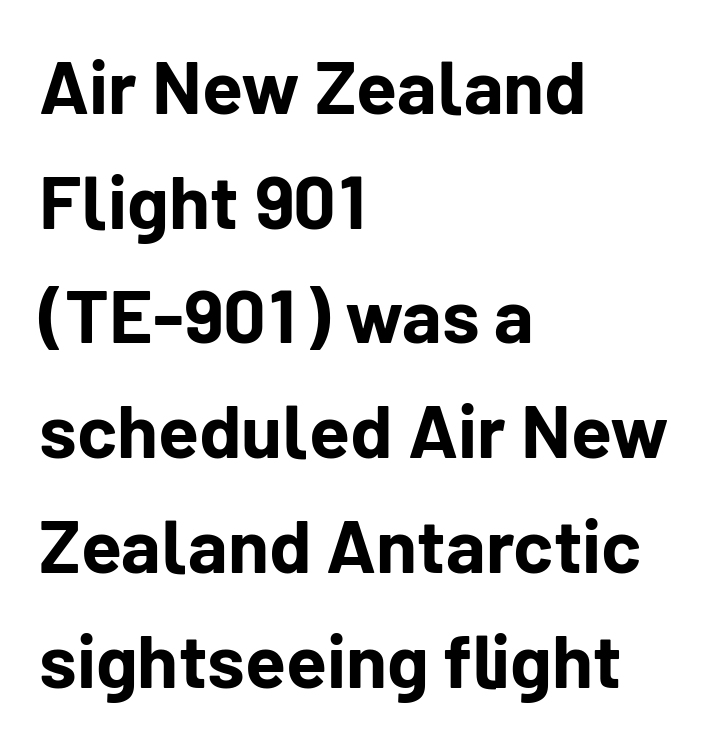
The face used here has the dense, thick strokes of a bold. Every character sits straight up, as roman type does. Successive baselines arrive at the customary interval. These lines are rendered in a variable-pitch font.
